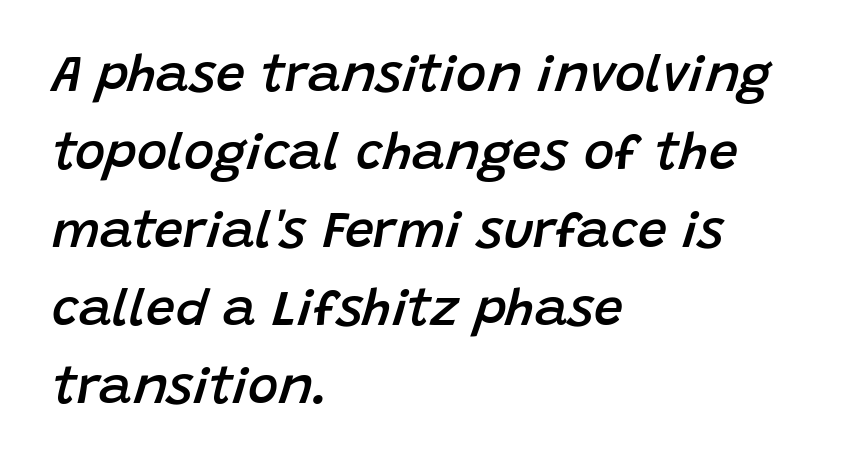
{"italic": "yes", "lean": "right", "slant_degrees": 15, "bold": "semi", "weight": "semibold", "width": "normal", "stroke_contrast": "low", "x_height": "large", "monospaced": "no", "underline": "no", "align": "left", "line_spacing": "normal", "line_spacing_ratio": 1.5, "letter_spacing": "normal", "letter_spacing_em": 0.0, "glyph_px": 52}
